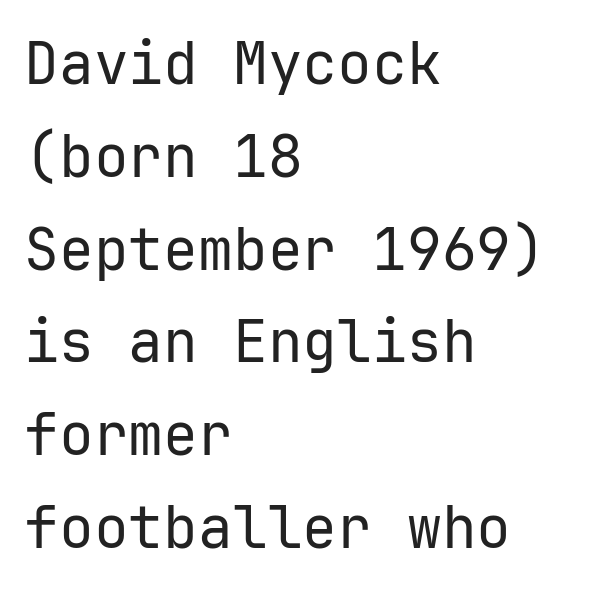
Q: Is the text bold? A: No.
Q: Is the text italic (slanted)? A: No, it is upright.
Q: Is the typeface a serif or a sans-serif typeface? A: Sans-serif.
Q: Is the text underlined? A: No.
Q: How is the paragraph aligned? A: Left-aligned.
Q: Is the spacing between letters normal or unusually wide? A: Normal.
Q: Is the spacing between lines tight, normal or loose? A: Normal.
Q: Width (condensed, normal, or wide)? A: Normal.
Q: Stroke contrast? A: Low.
Q: x-height? A: Medium.
